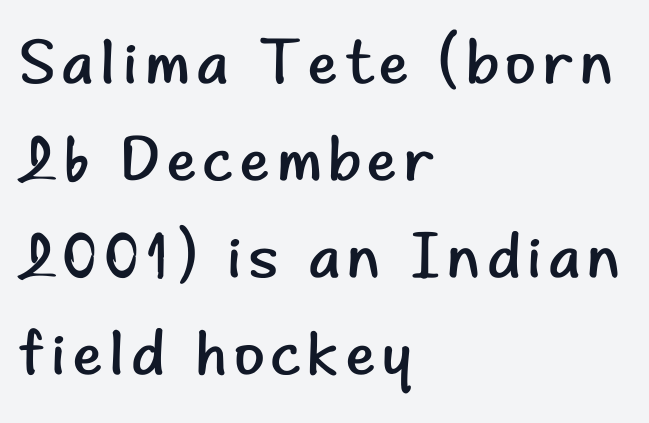
Ascenders rise straight up at ninety degrees. Beneath every word, the page is bare. Each letter keeps its own natural width here, so spacing adapts to shape. The block of text has a typical density, with ordinary space between rows. Each stroke keeps to a modest, everyday thickness or less. If you drew a ruler down the left edge, every line would touch it.
